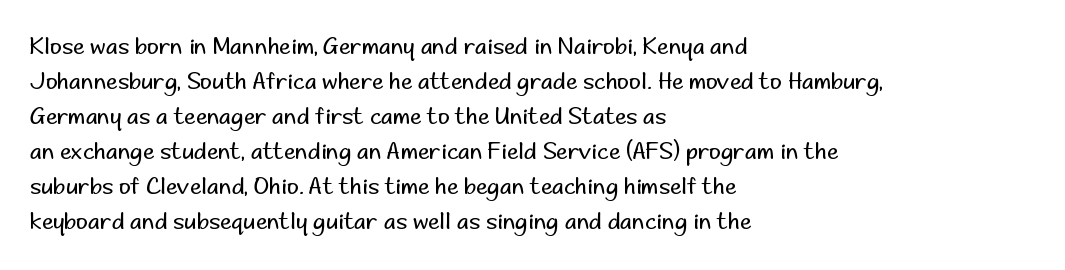
{"italic": "no", "bold": "no", "underline": "no", "align": "left", "line_spacing": "normal", "line_spacing_ratio": 1.52, "letter_spacing": "normal", "letter_spacing_em": 0.0, "glyph_px": 23}
